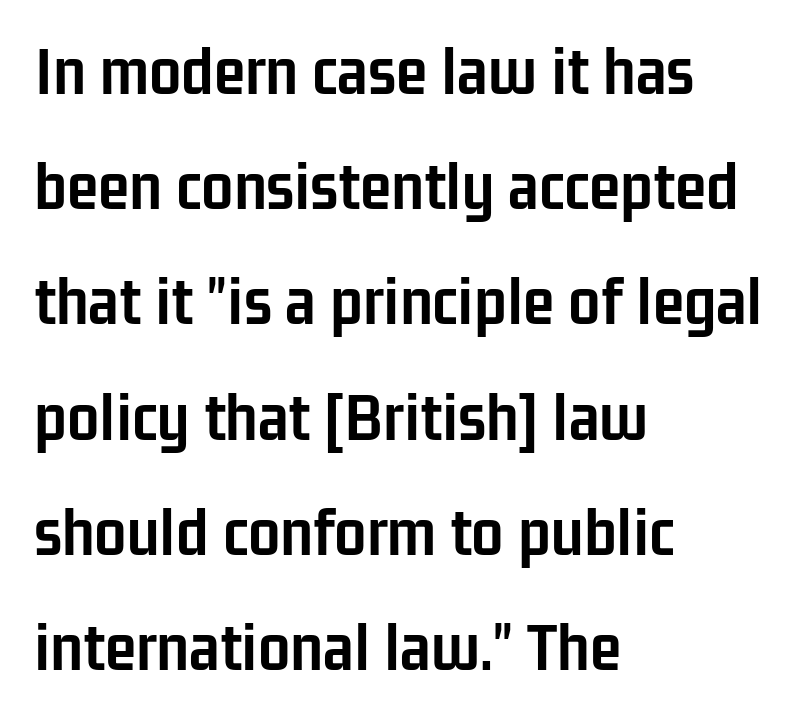
Q: Is the text bold? A: Yes.
Q: Is the text italic (slanted)? A: No, it is upright.
Q: Is the typeface a serif or a sans-serif typeface? A: Sans-serif.
Q: Is the text underlined? A: No.
Q: How is the paragraph aligned? A: Left-aligned.
Q: Is the spacing between letters normal or unusually wide? A: Normal.
Q: Is the spacing between lines tight, normal or loose? A: Normal.
Q: Width (condensed, normal, or wide)? A: Condensed.
Q: Stroke contrast? A: Low.
Q: x-height? A: Medium.
Q: Monospaced? A: No.
